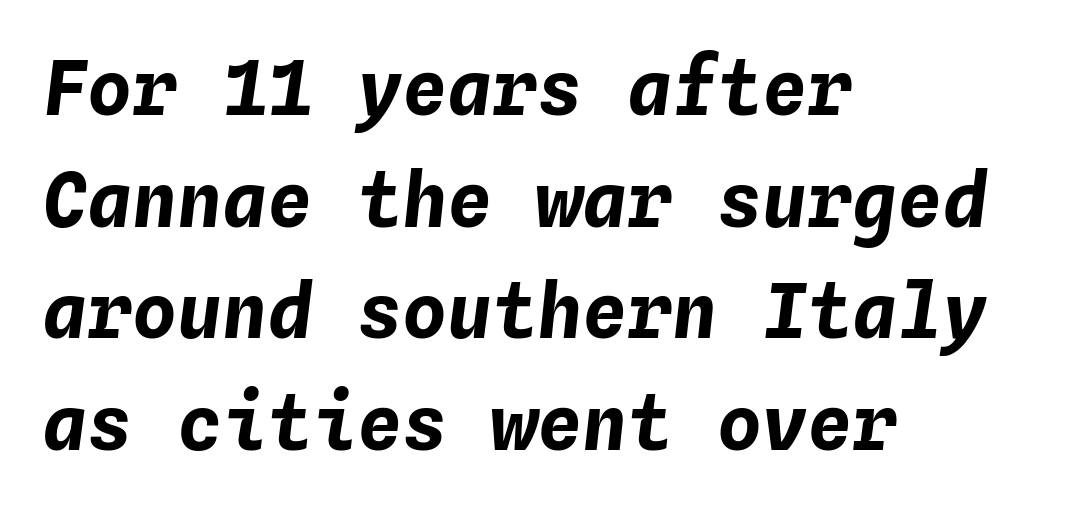
Bold? Absolutely — the strokes are thick and heavy. Layout note: lines flush left. Summary of vertical rhythm: regular, with standard interline spacing. The letters are slanted; this is an italic face.
